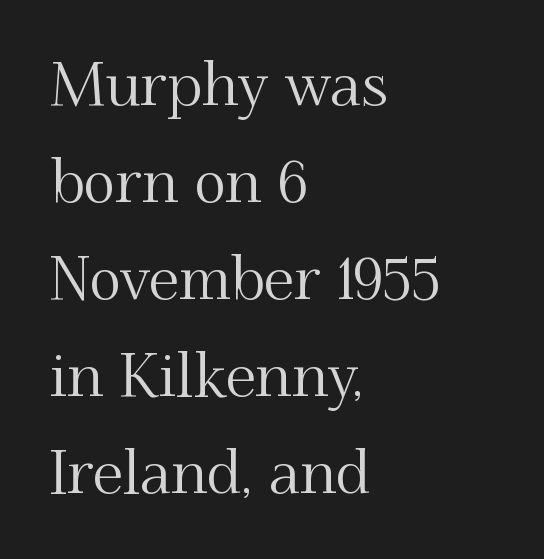
{"serif": "yes", "italic": "no", "width": "normal", "stroke_contrast": "medium", "x_height": "small", "monospaced": "no", "underline": "no", "align": "left", "line_spacing": "normal", "line_spacing_ratio": 1.59, "letter_spacing": "normal", "letter_spacing_em": 0.0, "glyph_px": 61}
